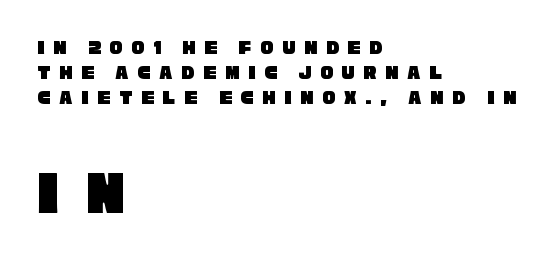
Q: Is the typeface a serif or a sans-serif typeface? A: Sans-serif.
Q: Is the text underlined? A: No.
Q: How is the paragraph aligned? A: Left-aligned.
Q: Is the spacing between letters normal or unusually wide? A: Unusually wide.
Q: Which block of text is set in a larger size, the first (top) or the second (bottom)? A: The second (bottom) one.
Q: Width (condensed, normal, or wide)? A: Condensed.
Q: Stroke contrast? A: Low.
Q: x-height? A: Large.
Q: Monospaced? A: No.
